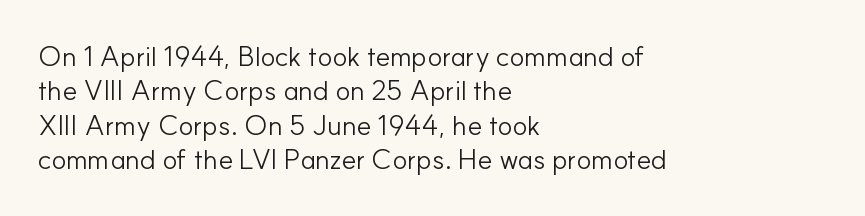
{"serif": "no", "italic": "no", "bold": "no", "weight": "light", "width": "normal", "stroke_contrast": "low", "x_height": "small", "monospaced": "no", "underline": "no", "align": "left", "line_spacing_ratio": 1.23, "letter_spacing": "normal", "letter_spacing_em": 0.0, "glyph_px": 28}
